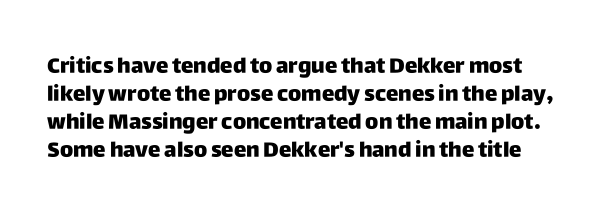
{"italic": "no", "underline": "no", "line_spacing": "normal", "line_spacing_ratio": 1.34, "letter_spacing": "normal", "letter_spacing_em": 0.0, "glyph_px": 21}
